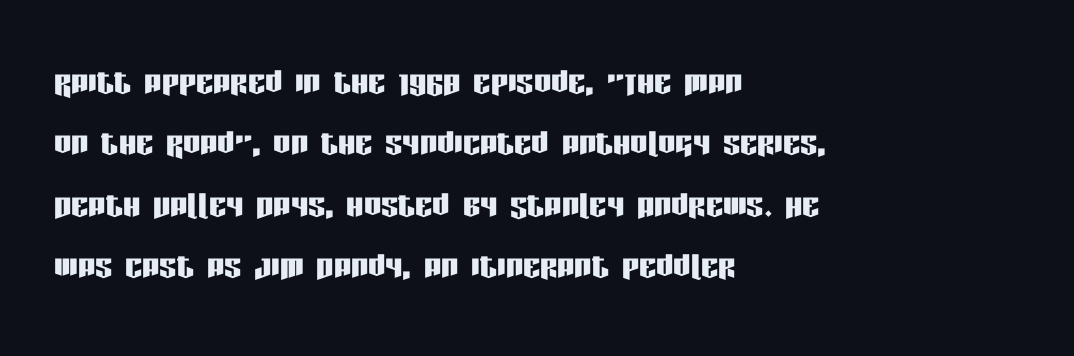
The image shows 43 px condensed sans-serif type, upright; set left-aligned, normal line spacing (1.43x), normal letter spacing, not underlined; low stroke contrast and a large x-height.
